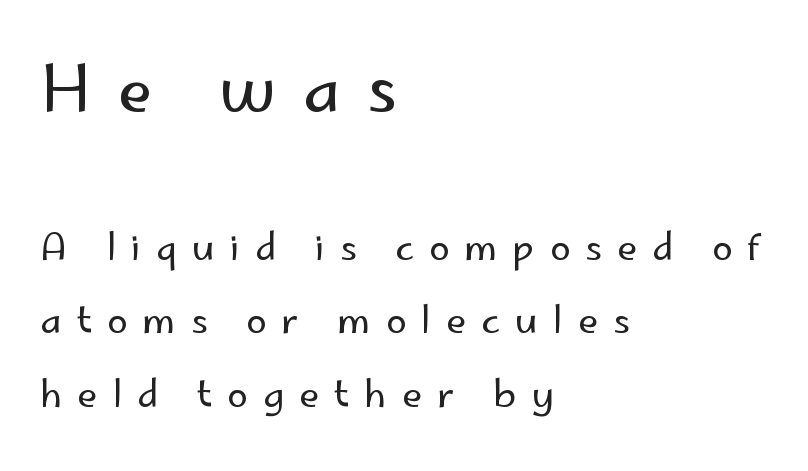
The gaps between neighbouring characters are conspicuously large. The gap between lines stays unmarked. A classic flush-left, rag-right setting is used for this passage. Stem width sits at or under what a default text font uses. Of the two passages, the one on top uses the larger point size.
